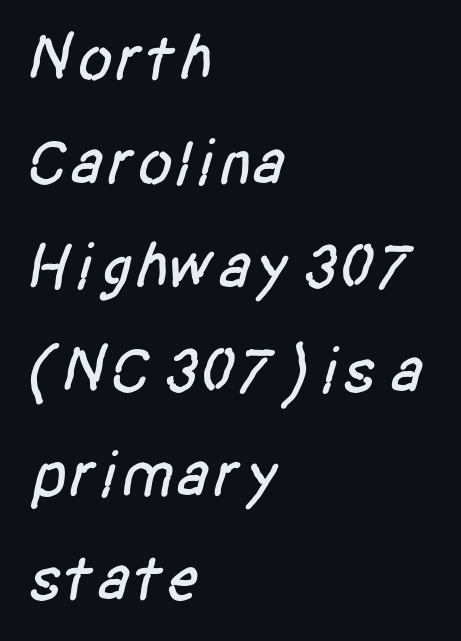
The image shows 65 px condensed sans-serif type; set left-aligned, normal line spacing (1.6x), normal letter spacing, not underlined; low stroke contrast and a large x-height.
